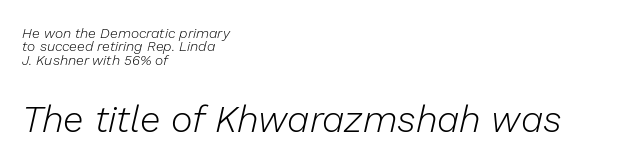
{"italic": "yes", "lean": "right", "slant_degrees": 13, "bold": "no", "weight": "light", "width": "normal", "stroke_contrast": "low", "x_height": "medium", "monospaced": "no", "underline": "no", "align": "left", "line_spacing": "tight", "line_spacing_ratio": 0.96, "letter_spacing": "normal", "letter_spacing_em": 0.0, "larger_block": "second", "size_ratio": 2.64, "glyph_px": 37}
